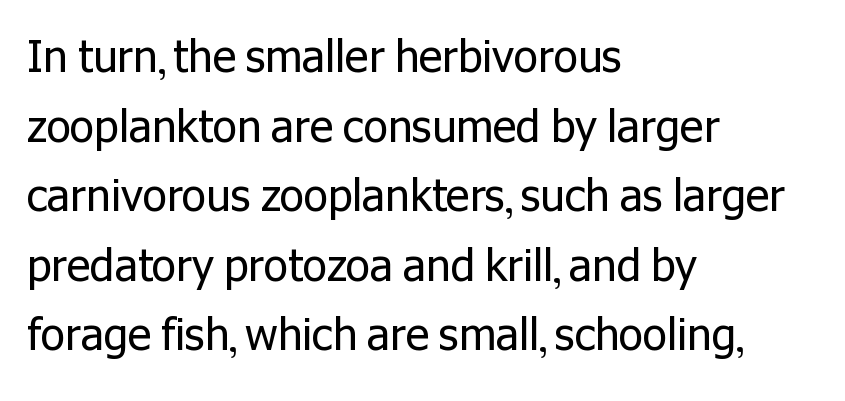
The image shows 44 px regular-weight sans-serif type, upright; set left-aligned, normal line spacing (1.58x), normal letter spacing, not underlined; low stroke contrast and a medium x-height.
